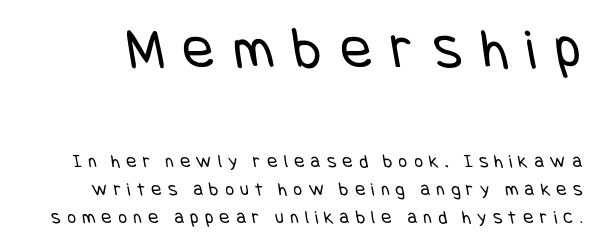
{"serif": "no", "bold": "no", "weight": "regular", "width": "condensed", "stroke_contrast": "low", "x_height": "large", "underline": "no", "line_spacing": "normal", "line_spacing_ratio": 1.48, "letter_spacing": "wide", "letter_spacing_em": 0.34, "larger_block": "first", "size_ratio": 3.05, "glyph_px": 58}
